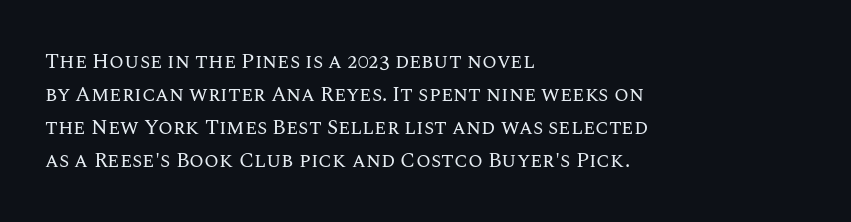
{"italic": "no", "bold": "no", "underline": "no", "align": "left", "line_spacing": "normal", "line_spacing_ratio": 1.57, "letter_spacing": "normal", "letter_spacing_em": 0.0, "glyph_px": 21}
